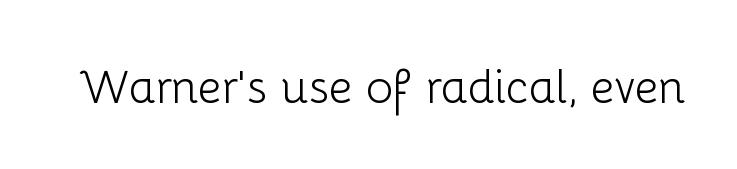
Q: Is the text bold? A: No.
Q: Is the text italic (slanted)? A: No, it is upright.
Q: Is the typeface a serif or a sans-serif typeface? A: Sans-serif.
Q: Is the text underlined? A: No.
Q: Is the spacing between letters normal or unusually wide? A: Normal.
Q: Width (condensed, normal, or wide)? A: Normal.
Q: Stroke contrast? A: Low.
Q: x-height? A: Medium.
Q: Monospaced? A: No.
